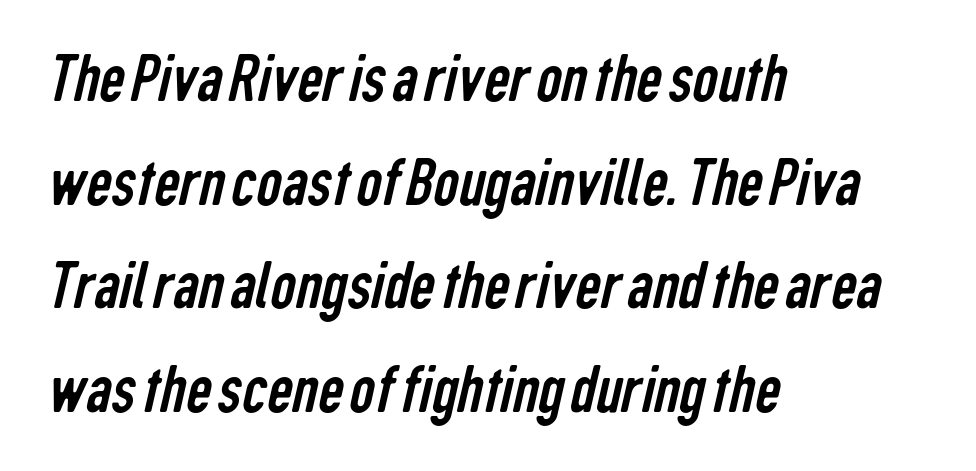
Q: Is the text bold? A: No.
Q: Is the typeface a serif or a sans-serif typeface? A: Sans-serif.
Q: Is the text underlined? A: No.
Q: How is the paragraph aligned? A: Left-aligned.
Q: Is the spacing between letters normal or unusually wide? A: Normal.
Q: Is the spacing between lines tight, normal or loose? A: Normal.
Q: Width (condensed, normal, or wide)? A: Condensed.
Q: Stroke contrast? A: Low.
Q: x-height? A: Medium.
Q: Monospaced? A: No.
